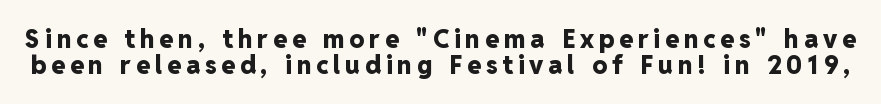
The horizontal fit of the characters is loose and conspicuously gappy. Is there much room between lines? No — they nearly touch. Compared with an ordinary text face, these strokes are far heavier — a full bold. The lettering holds an erect, upright posture throughout. The zone under the glyphs is completely vacant.
